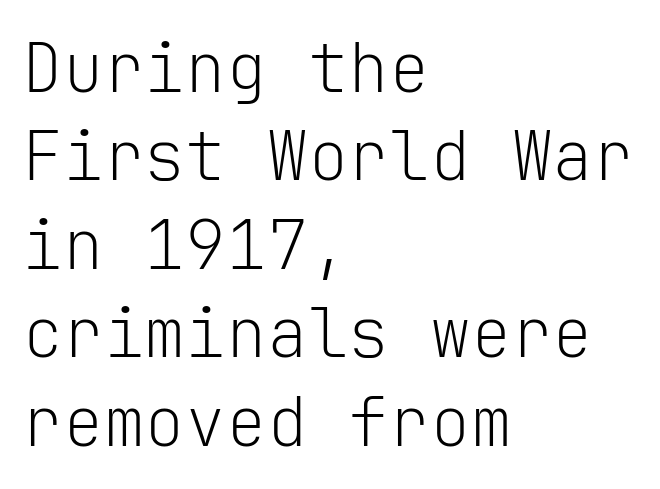
The image shows 68 px light sans-serif type, upright, monospaced; set left-aligned, normal line spacing (1.3x), normal letter spacing, not underlined; low stroke contrast and a medium x-height.
